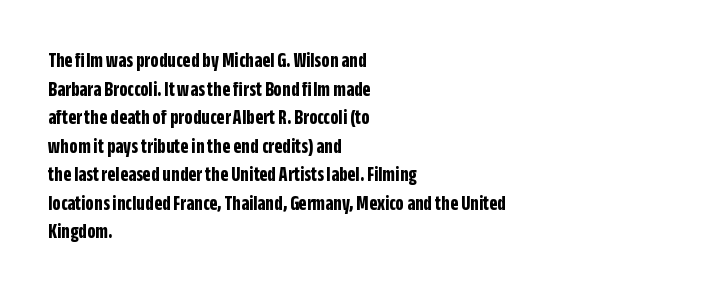
Notice how descenders clear the ascenders below comfortably — that's standard leading. Clear beneath every line of the passage. These lines are set flush left with a ragged right edge. The type sits square on the baseline with zero lean. Each word holds together tightly as a unit, with standard inter-letter gaps.
